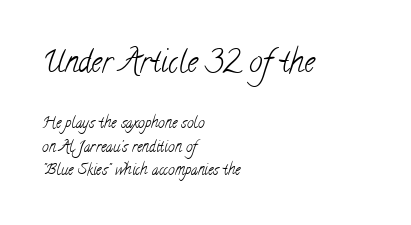
{"serif": "yes", "bold": "no", "weight": "light", "width": "condensed", "stroke_contrast": "low", "x_height": "small", "monospaced": "no", "underline": "no", "align": "left", "line_spacing": "normal", "line_spacing_ratio": 1.55, "letter_spacing": "normal", "letter_spacing_em": 0.0, "larger_block": "first", "size_ratio": 2.0, "glyph_px": 30}
